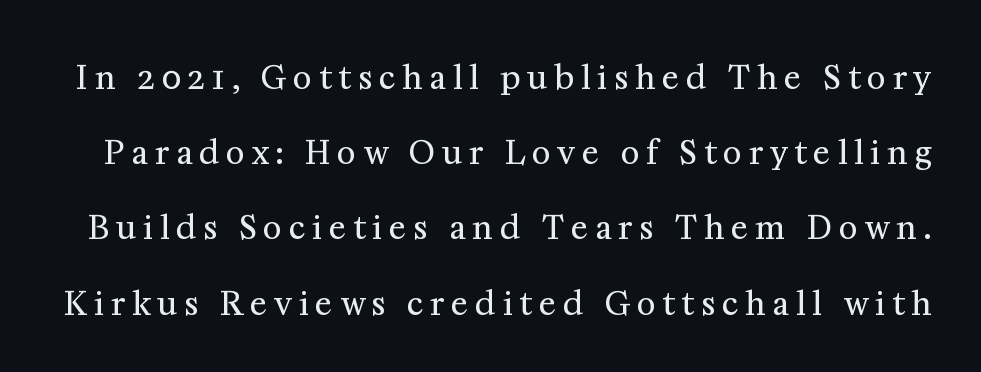
Unlike italic type, these characters show no tilt at all. Check where the strokes stop: tiny serifs finish them off. The vertical gap from one line to the next is large. Letter spacing: wide.
